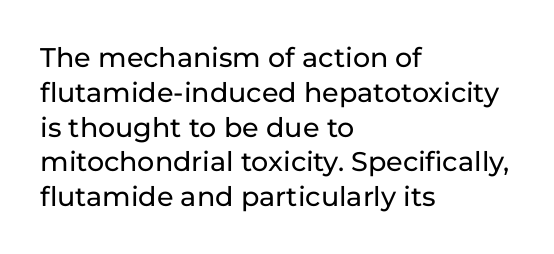
The image shows 27 px text type, upright; set left-aligned, normal line spacing (1.29x), normal letter spacing, not underlined.
